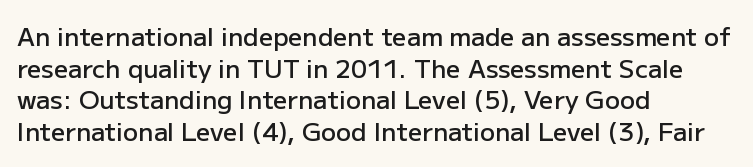
Q: Is the text bold? A: Semi-bold.
Q: Is the text italic (slanted)? A: No, it is upright.
Q: Is the text underlined? A: No.
Q: How is the paragraph aligned? A: Left-aligned.
Q: Is the spacing between letters normal or unusually wide? A: Normal.
Q: Is the spacing between lines tight, normal or loose? A: Normal.
